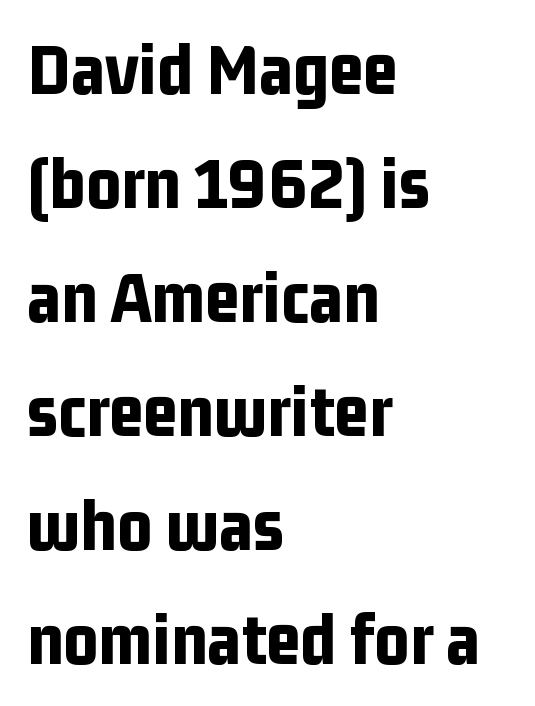
The rendering keeps characters at their native spacing. The face used here is a sans, in the tradition of grotesques and geometrics. Descenders hang freely into open space. The line-height multiplier appears to be the usual default. You could not count columns in this text — the font is proportionally spaced. The rendering anchors every line to the left-hand side.
